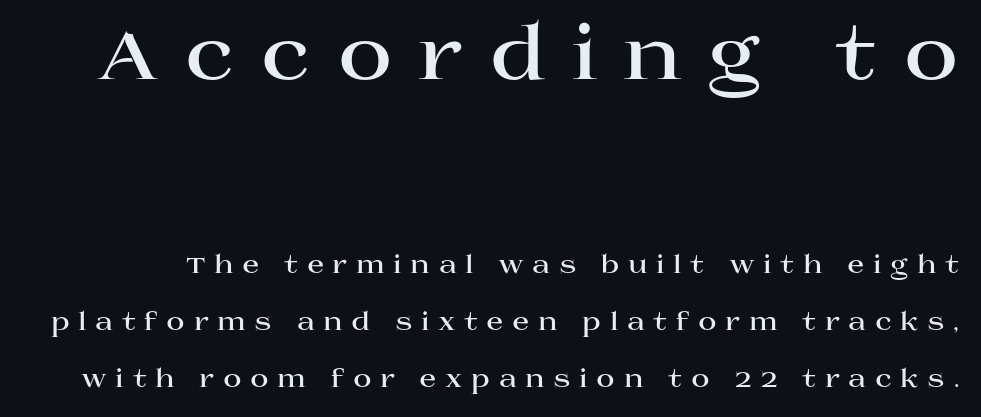
Emphasis by weight is at full strength: bold. Any mark beneath the type? The region is blank. Does the bottom block carry the larger type? No, the top block does. Varying glyph widths throughout — classic text-font behaviour.
